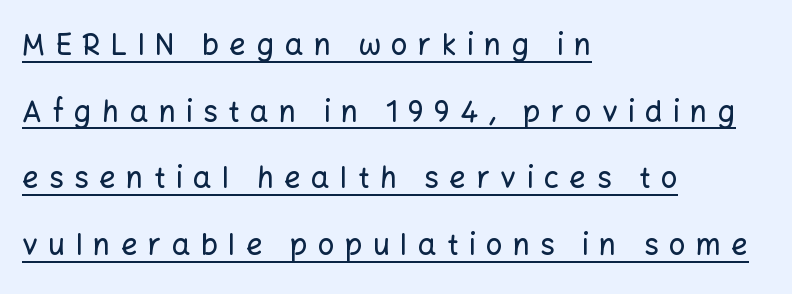
{"serif": "no", "italic": "no", "width": "normal", "stroke_contrast": "low", "x_height": "medium", "monospaced": "no", "underline": "yes", "align": "left", "line_spacing": "loose", "line_spacing_ratio": 2.3, "letter_spacing": "wide", "letter_spacing_em": 0.36, "glyph_px": 29}
